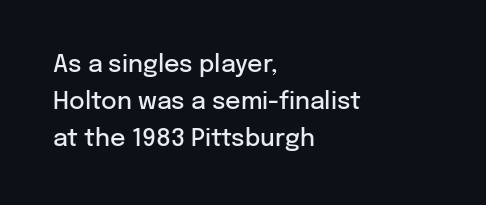
The image shows 24 px text type, upright; set left-aligned, normal line spacing (1.54x), normal letter spacing, not underlined.
